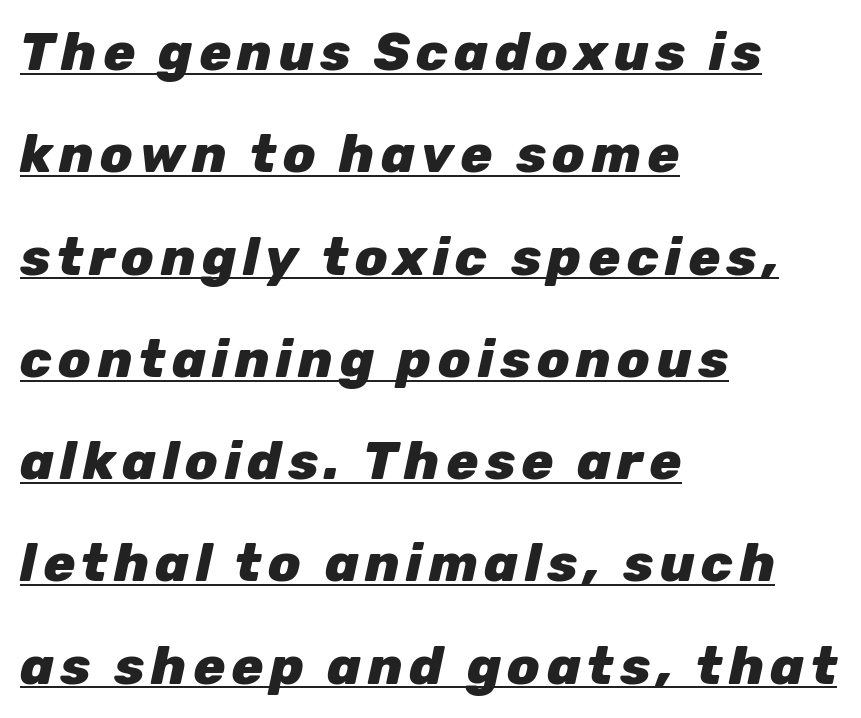
{"italic": "yes", "lean": "right", "slant_degrees": 12, "bold": "yes", "weight": "heavy", "width": "normal", "stroke_contrast": "low", "x_height": "medium", "monospaced": "no", "underline": "yes", "align": "left", "line_spacing": "loose", "line_spacing_ratio": 1.93, "glyph_px": 53}
